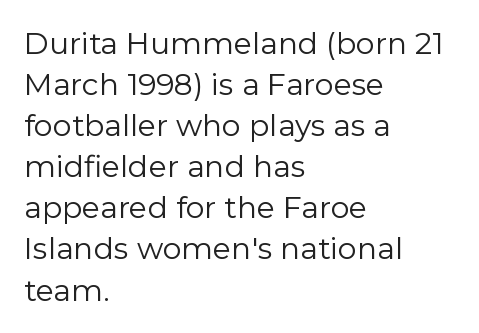
{"serif": "no", "italic": "no", "bold": "no", "weight": "regular", "width": "normal", "stroke_contrast": "low", "x_height": "medium", "monospaced": "no", "underline": "no", "align": "left", "line_spacing": "normal", "line_spacing_ratio": 1.37, "letter_spacing": "normal", "letter_spacing_em": 0.0, "glyph_px": 30}
